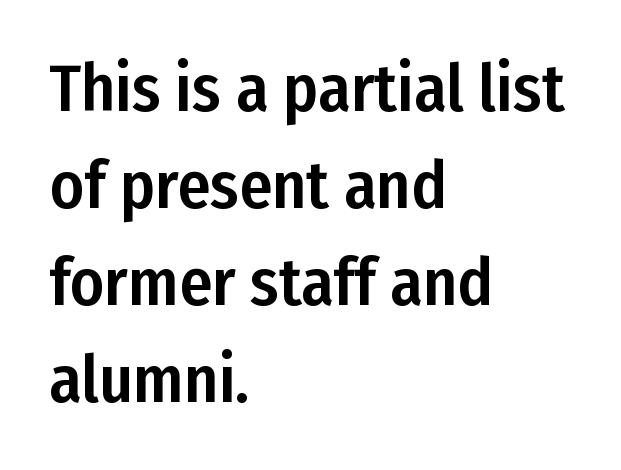
{"serif": "no", "italic": "no", "width": "condensed", "stroke_contrast": "low", "x_height": "medium", "monospaced": "no", "underline": "no", "align": "left", "line_spacing": "normal", "line_spacing_ratio": 1.47, "letter_spacing": "normal", "letter_spacing_em": 0.0, "glyph_px": 66}
